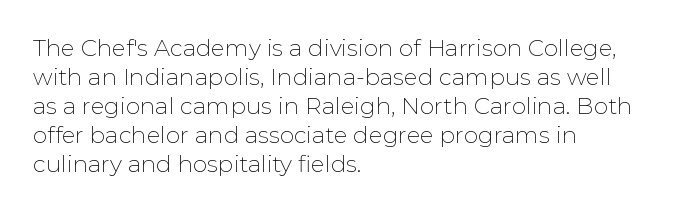
The image shows 23 px text type, upright; set left-aligned, normal line spacing (1.26x), normal letter spacing, not underlined.
